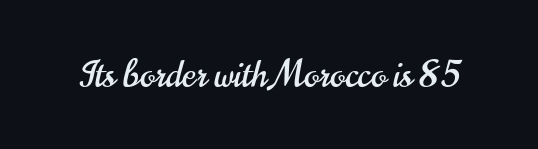
{"serif": "no", "width": "condensed", "stroke_contrast": "high", "x_height": "small", "monospaced": "no", "underline": "no", "letter_spacing": "normal", "letter_spacing_em": 0.0, "glyph_px": 36}
